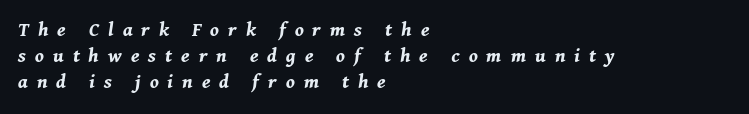
The image shows 21 px bold type, italic (leaning right); set left-aligned, normal line spacing (1.25x), unusually wide letter spacing (+0.43 em), not underlined.
